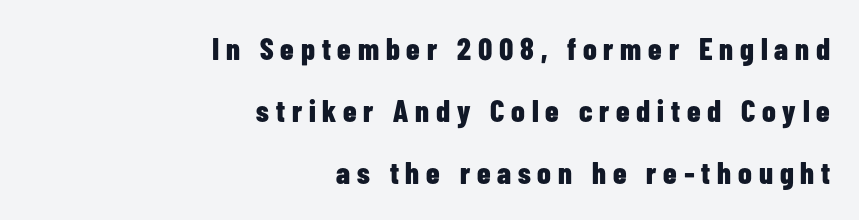
{"serif": "no", "italic": "no", "bold": "yes", "weight": "bold", "width": "condensed", "stroke_contrast": "low", "x_height": "medium", "monospaced": "no", "underline": "no", "align": "right", "line_spacing": "loose", "line_spacing_ratio": 2.0, "letter_spacing": "wide", "letter_spacing_em": 0.22, "glyph_px": 31}
